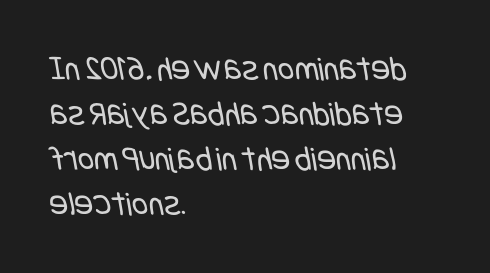
The image shows 35 px regular-weight, condensed sans-serif type; set left-aligned, normal line spacing (1.29x), normal letter spacing, not underlined; low stroke contrast and a large x-height.
